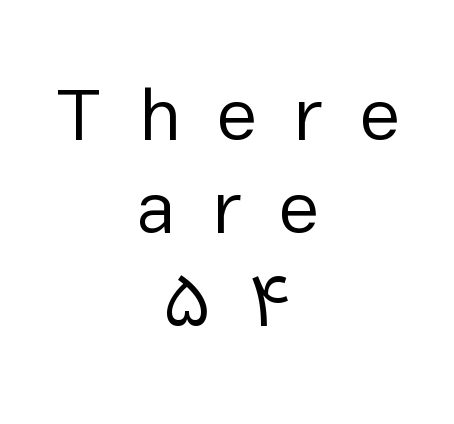
The image shows 74 px regular-weight sans-serif type, upright; set centered, normal line spacing (1.26x), unusually wide letter spacing (+0.49 em), not underlined; low stroke contrast and a medium x-height.
